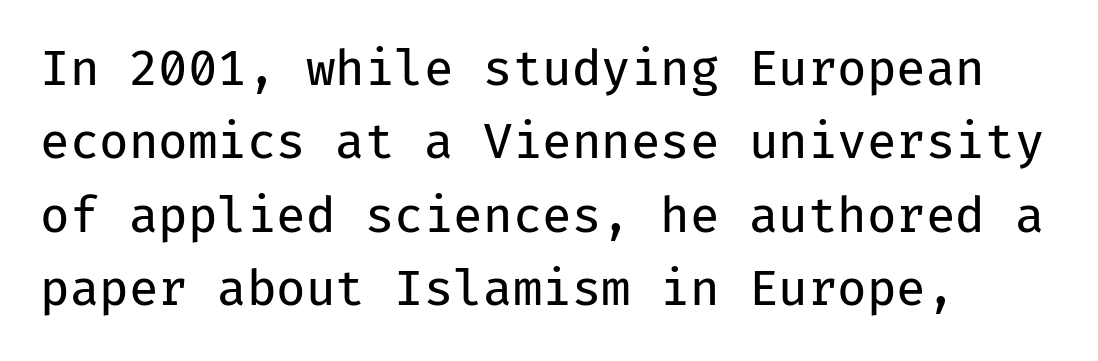
Q: Is the text bold? A: No.
Q: Is the text italic (slanted)? A: No, it is upright.
Q: Is the typeface a serif or a sans-serif typeface? A: Sans-serif.
Q: Is the text underlined? A: No.
Q: How is the paragraph aligned? A: Left-aligned.
Q: Is the spacing between letters normal or unusually wide? A: Normal.
Q: Is the spacing between lines tight, normal or loose? A: Normal.
Q: Width (condensed, normal, or wide)? A: Normal.
Q: Stroke contrast? A: Low.
Q: x-height? A: Medium.
Q: Monospaced? A: Yes.
